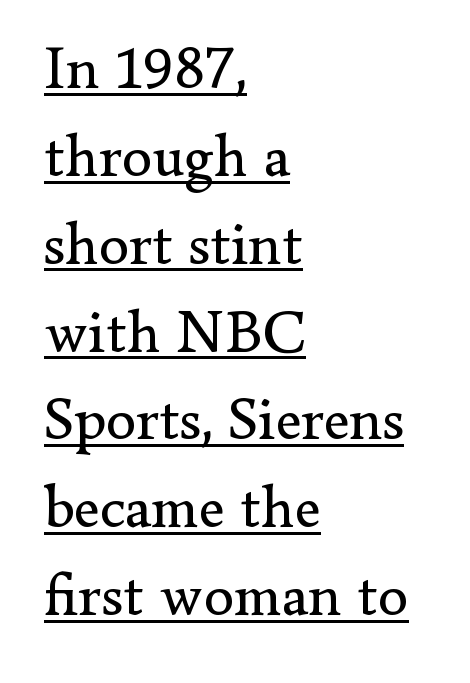
Q: Is the text bold? A: No.
Q: Is the text italic (slanted)? A: No, it is upright.
Q: Is the typeface a serif or a sans-serif typeface? A: Serif.
Q: Is the text underlined? A: Yes.
Q: How is the paragraph aligned? A: Left-aligned.
Q: Is the spacing between letters normal or unusually wide? A: Normal.
Q: Is the spacing between lines tight, normal or loose? A: Normal.
Q: Width (condensed, normal, or wide)? A: Normal.
Q: Stroke contrast? A: Low.
Q: x-height? A: Small.
Q: Monospaced? A: No.
